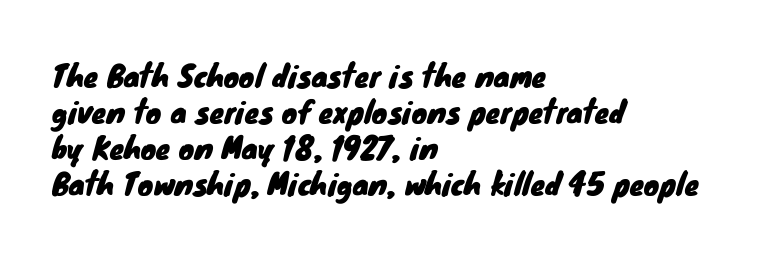
Layout note: lines flush left. Letterform terminals end flat and unadorned throughout the passage. Each row of text sits above clean, open space. The passage shown is typed in a proportional face where columns would drift.
